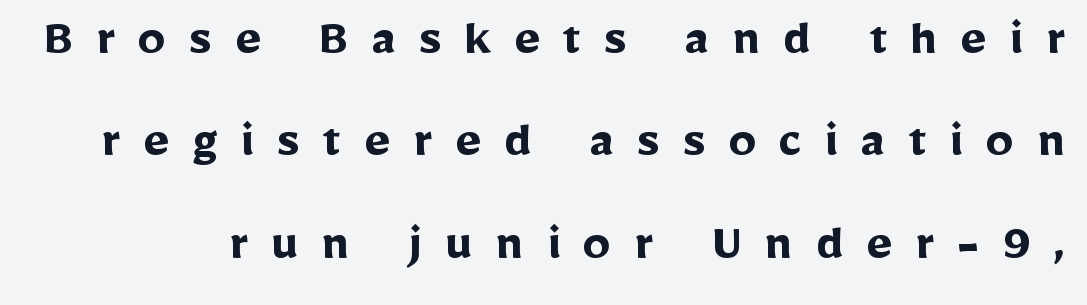
The image shows 55 px semibold sans-serif type, upright; set line spacing 1.86x, unusually wide letter spacing (+0.42 em), not underlined; low stroke contrast and a medium x-height.
